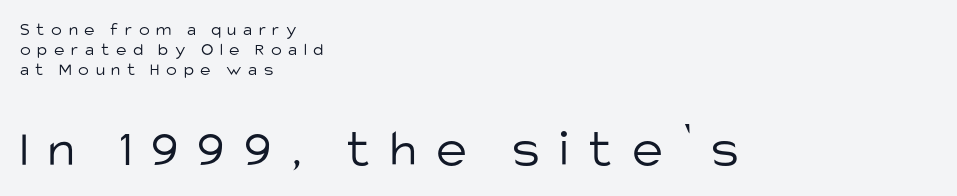
The image shows 53 px light sans-serif type, upright; set left-aligned, tight line spacing (1.1x), unusually wide letter spacing (+0.37 em), not underlined; the second (bottom) block is 2.94x larger; low stroke contrast and a large x-height.
